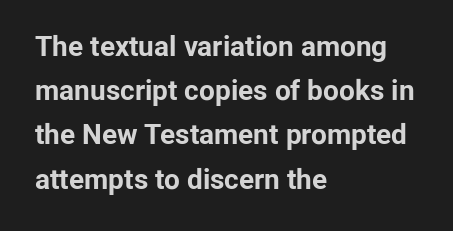
The font is running at its bold setting. Posture: upright roman. The vertical gap from one line to the next is medium. Observe the absence of serifs on each vertical stroke in this sample. These lines are rendered in a variable-pitch font.
